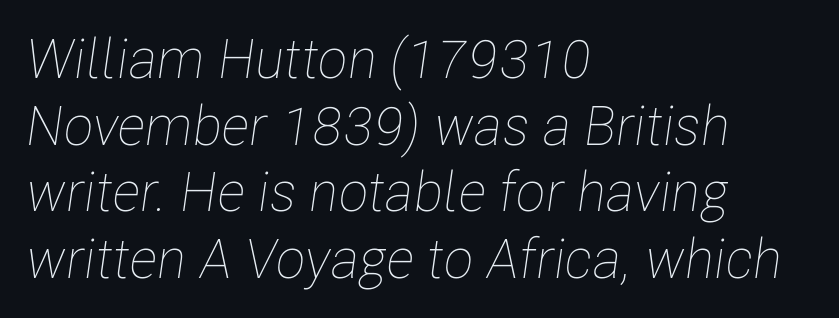
The image shows 55 px thin, condensed type, italic (leaning right); set left-aligned, line spacing 1.21x, normal letter spacing, not underlined; low stroke contrast and a medium x-height.
